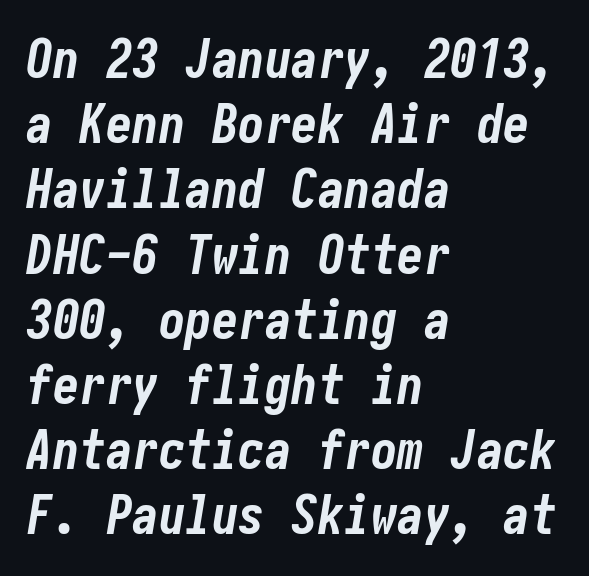
How heavy is the stroke? Heavy — this is a bold. Alignment: flush left. An italicized treatment has been applied to the whole sample. Inter-character spacing is left at the font's built-in metrics.
